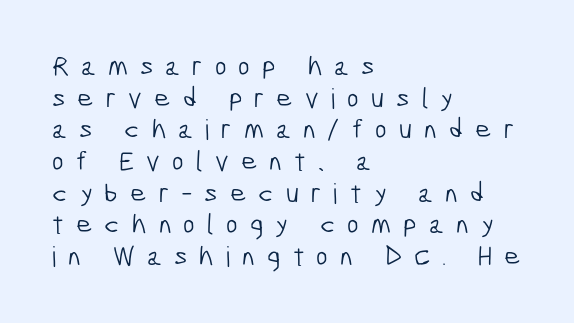
Are there feet on the stems? There aren't — it's a sans. The space beneath each line is pristine and unruled. Caption: multi-line text, flush left, ragged right. Weight class: somewhere from thin through regular. The lines are packed closely together with very little leading.
